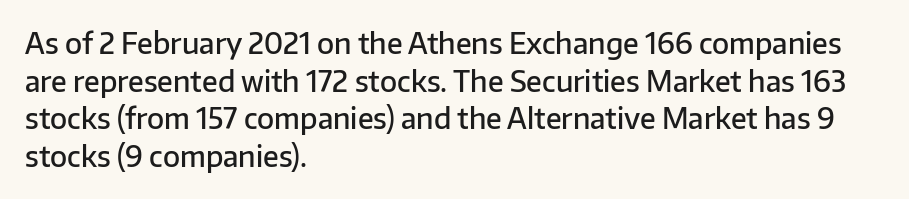
The face used here is proportionally spaced, like ordinary book or web type. Posture: straight, roman, zero tilt. Moderately thickened strokes mark this as semibold type. Regarding serifs, this sample does without them.
